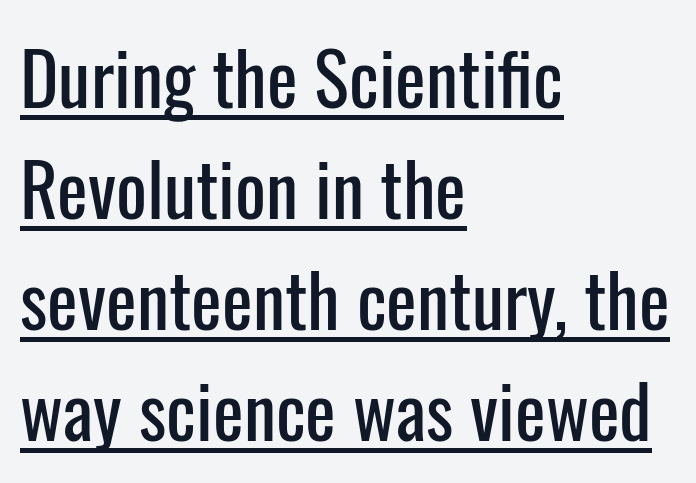
The image shows 73 px condensed sans-serif type, upright; set left-aligned, normal line spacing (1.52x), normal letter spacing, underlined; low stroke contrast and a medium x-height.
